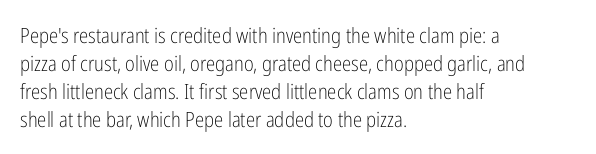
The image shows 21 px text type, upright; set left-aligned, normal line spacing (1.33x), normal letter spacing, not underlined.
